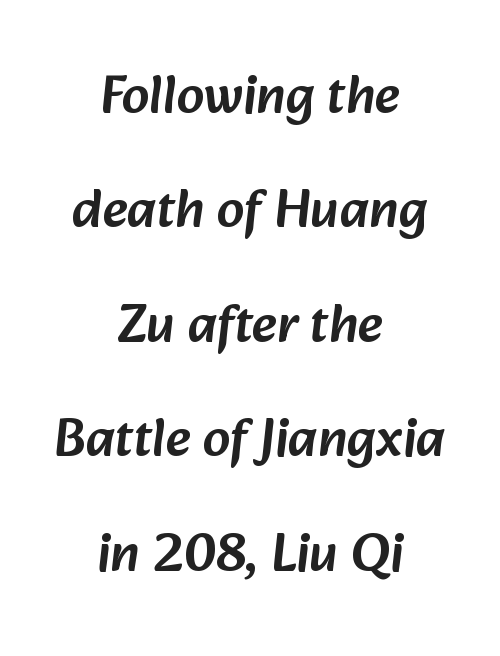
You could not count columns in this text — the font is proportionally spaced. Widely set lines give the paragraph a tall, airy silhouette. The text block is weighted toward neither margin, spreading evenly from the middle. Stroke terminals: plain, sans-serif. Tracking here is standard; glyphs follow each other at the usual distance.
